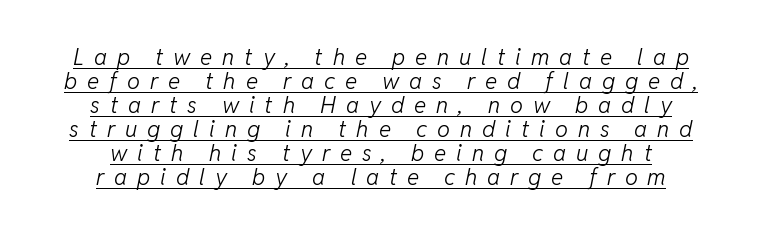
The image shows 23 px text type, italic (leaning right); set centered, tight line spacing (1.04x), unusually wide letter spacing (+0.43 em), underlined.
